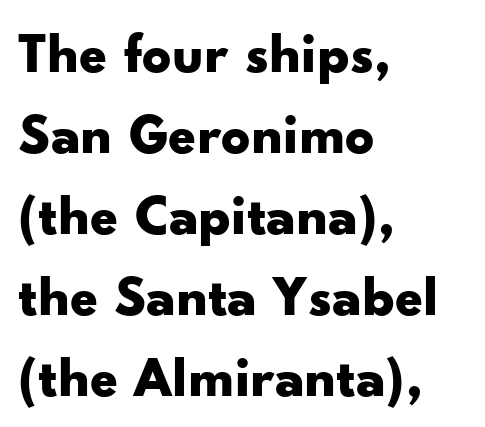
{"serif": "no", "italic": "no", "bold": "yes", "weight": "bold", "width": "wide", "stroke_contrast": "low", "x_height": "small", "monospaced": "no", "underline": "no", "align": "left", "line_spacing": "normal", "line_spacing_ratio": 1.42, "letter_spacing": "normal", "letter_spacing_em": 0.0, "glyph_px": 57}
